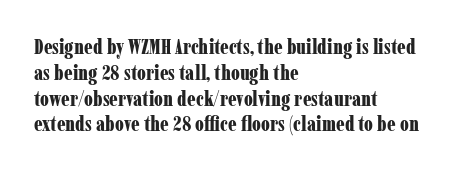
{"italic": "no", "bold": "yes", "underline": "no", "align": "left", "line_spacing_ratio": 1.23, "letter_spacing": "normal", "letter_spacing_em": 0.0, "glyph_px": 21}
